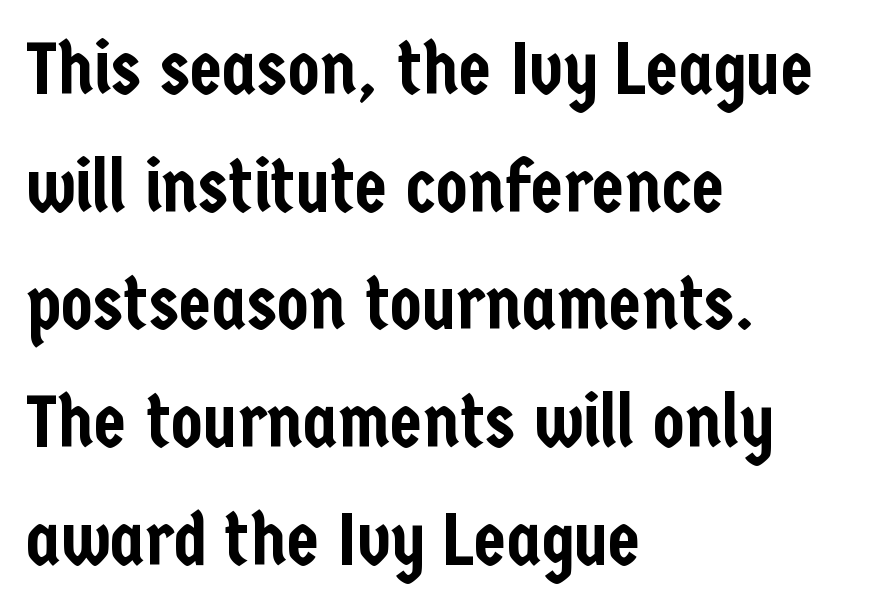
{"serif": "no", "italic": "no", "width": "condensed", "stroke_contrast": "low", "x_height": "medium", "monospaced": "no", "underline": "no", "align": "left", "line_spacing": "normal", "line_spacing_ratio": 1.59, "letter_spacing": "normal", "letter_spacing_em": 0.0, "glyph_px": 74}
